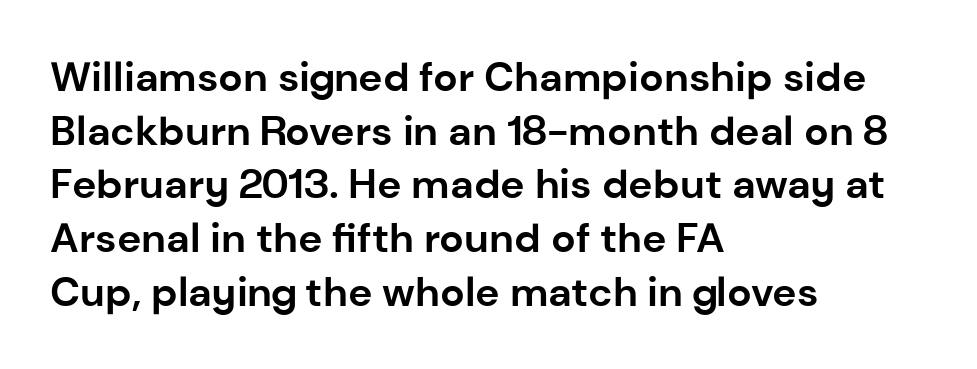
The string is rendered with underlining switched off. The font is running at its bold setting. Vertical strokes here are truly vertical. Normally led — the rows are evenly, conventionally spaced.
